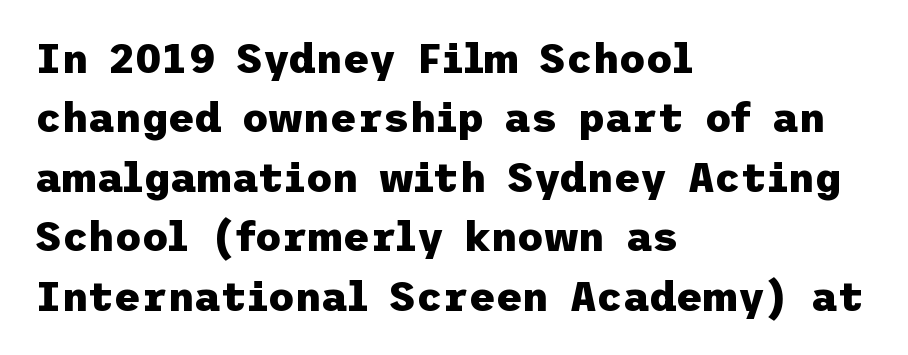
{"serif": "no", "italic": "no", "bold": "yes", "weight": "heavy", "width": "normal", "stroke_contrast": "low", "x_height": "medium", "underline": "no", "align": "left", "line_spacing": "normal", "line_spacing_ratio": 1.45, "letter_spacing": "normal", "letter_spacing_em": 0.0, "glyph_px": 41}
